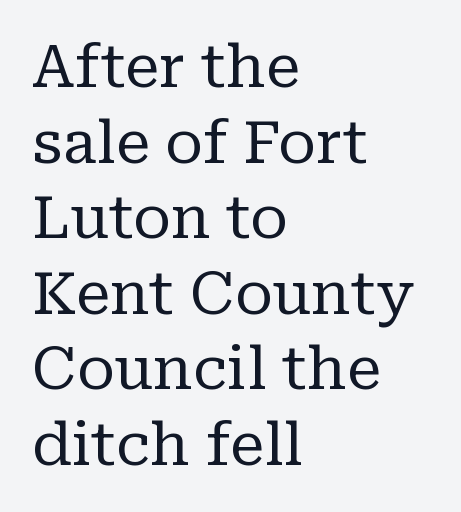
{"serif": "yes", "italic": "no", "bold": "no", "weight": "regular", "width": "normal", "stroke_contrast": "low", "x_height": "medium", "monospaced": "no", "underline": "no", "align": "left", "line_spacing": "normal", "line_spacing_ratio": 1.28, "letter_spacing": "normal", "letter_spacing_em": 0.0, "glyph_px": 59}
